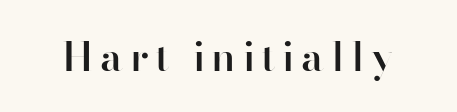
Q: Is the text bold? A: Semi-bold.
Q: Is the text italic (slanted)? A: No, it is upright.
Q: Is the typeface a serif or a sans-serif typeface? A: Sans-serif.
Q: Is the text underlined? A: No.
Q: Width (condensed, normal, or wide)? A: Normal.
Q: Stroke contrast? A: High.
Q: x-height? A: Small.
Q: Monospaced? A: No.
